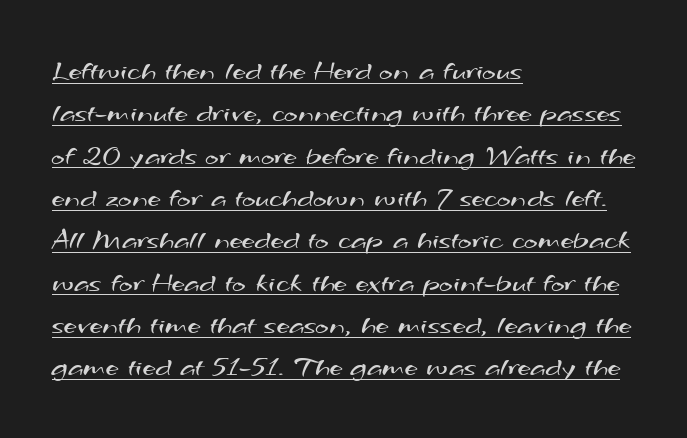
Note the varied advance widths — an 'i' is clearly narrower than an 'm'. The setting favours the left margin, as ordinary paragraphs usually do. A typographer would call this underscored text. Unbolded letterforms with no extra heft. The text was rendered using a sans face with plain stroke endings.
